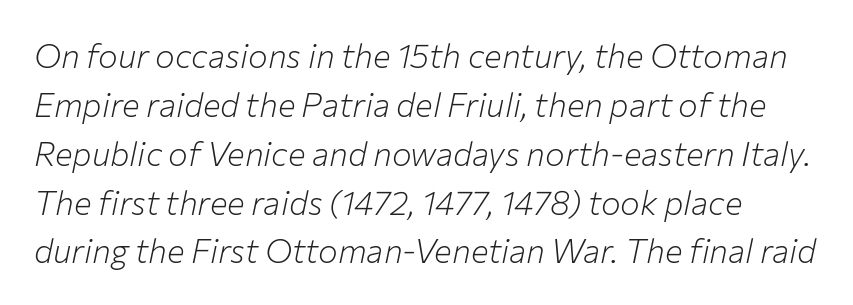
{"italic": "yes", "lean": "right", "slant_degrees": 12, "bold": "no", "weight": "light", "width": "normal", "stroke_contrast": "low", "x_height": "medium", "monospaced": "no", "underline": "no", "line_spacing": "normal", "line_spacing_ratio": 1.48, "letter_spacing": "normal", "letter_spacing_em": 0.0, "glyph_px": 33}
